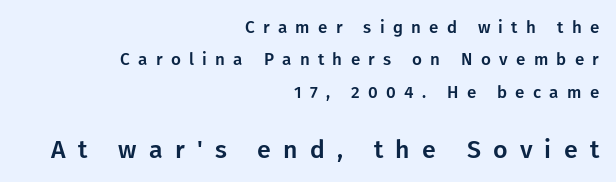
{"italic": "no", "underline": "no", "align": "right", "line_spacing": "loose", "line_spacing_ratio": 1.9, "letter_spacing": "wide", "letter_spacing_em": 0.49, "larger_block": "second", "size_ratio": 1.47, "glyph_px": 25}
